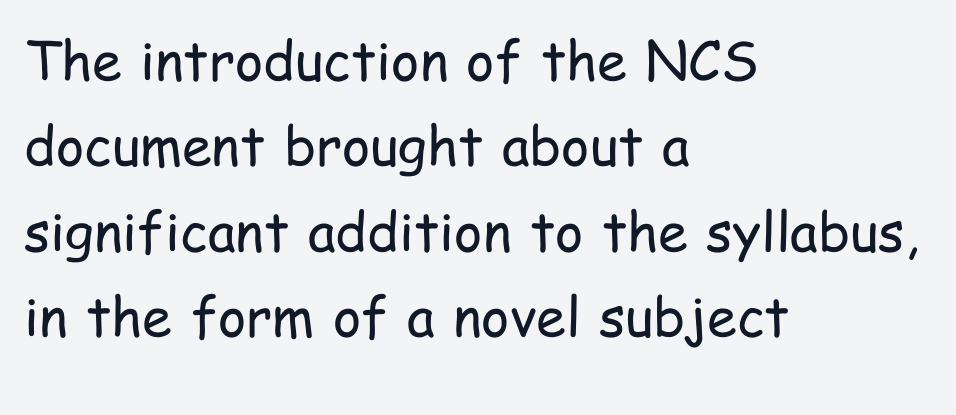
The image shows 54 px regular-weight, condensed sans-serif type, upright; set left-aligned, normal line spacing (1.58x), normal letter spacing, not underlined; low stroke contrast and a medium x-height.
